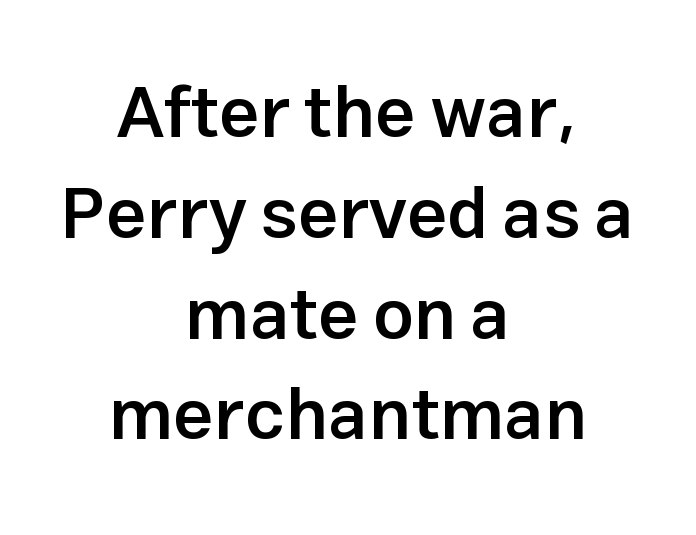
The image shows 72 px semibold sans-serif type, upright; set centered, normal line spacing (1.4x), normal letter spacing, not underlined; low stroke contrast and a medium x-height.
